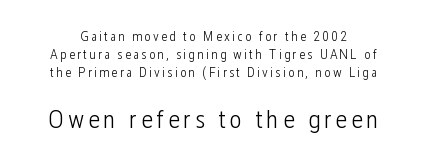
Is the type heavy? It reads as light-to-regular instead. Type without underlining. The composition opens small and finishes big. Tall strokes in this sample are plumb rather than angled. A typesetter would call this leading conventional body-copy spacing.
